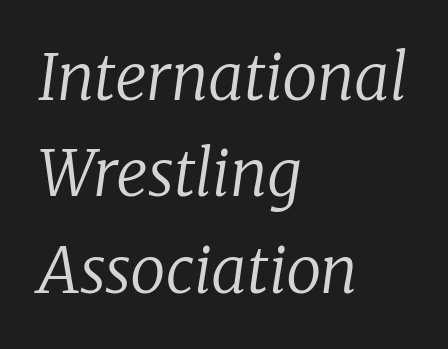
Examine the stroke ends and you'll spot serifs. The face used here is proportionally spaced, like ordinary book or web type. The face looks like a standard text weight, possibly lighter. There's an unmistakable incline to the writing here. Leading: standard. Caption: standard tracking, unaltered.
